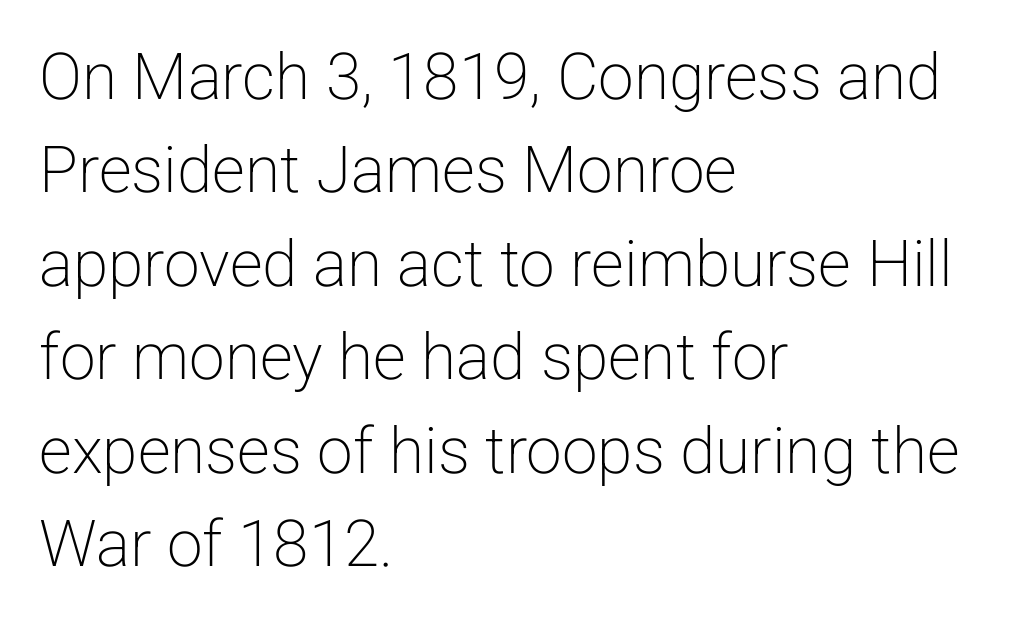
{"serif": "no", "italic": "no", "bold": "no", "weight": "light", "width": "normal", "stroke_contrast": "low", "x_height": "medium", "monospaced": "no", "underline": "no", "align": "left", "line_spacing": "normal", "line_spacing_ratio": 1.46, "letter_spacing": "normal", "letter_spacing_em": 0.0, "glyph_px": 64}
